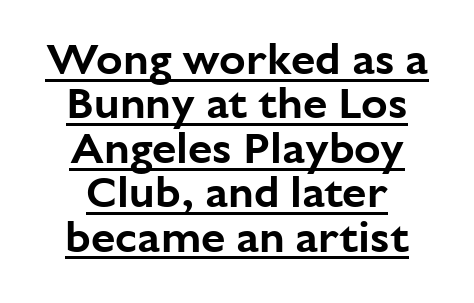
The image shows 44 px sans-serif type, upright; set centered, tight line spacing (1.01x), normal letter spacing, underlined; low stroke contrast and a medium x-height.
